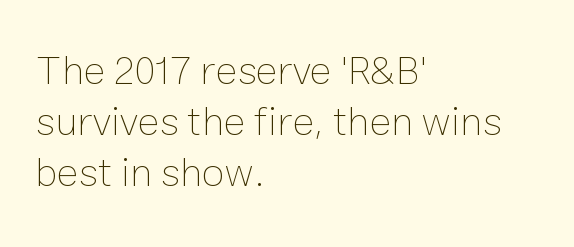
The image shows 41 px thin type, upright; set left-aligned, normal line spacing (1.25x), normal letter spacing, not underlined; low stroke contrast and a medium x-height.
